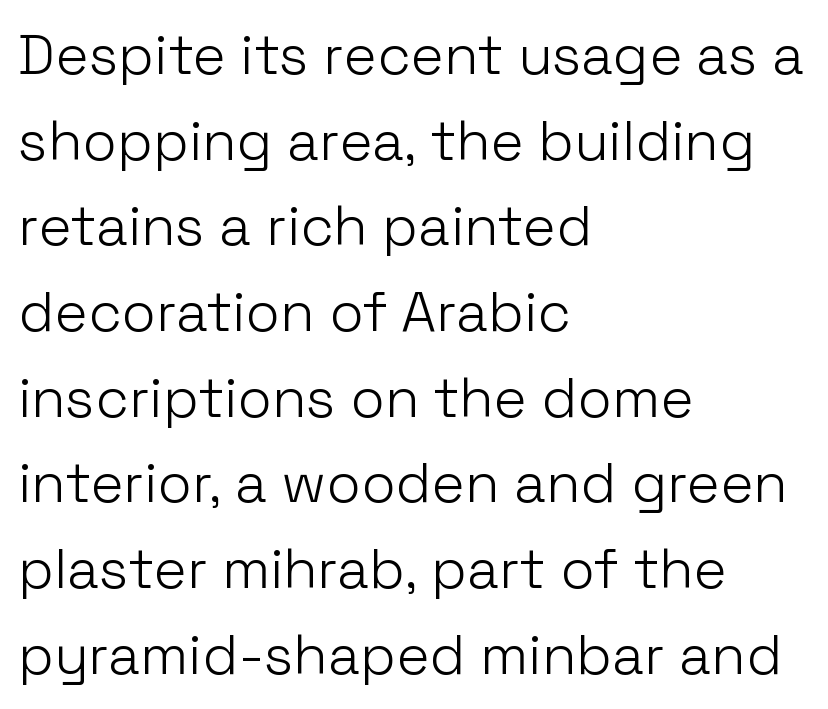
The strip under each line holds only bare page. The rendering uses natural spacing where letterforms have individual widths. Each line starts at the same left margin while the right side varies. It's the straight-up-and-down kind of type. Serif or sans? Sans — the stroke terminals are bare.
